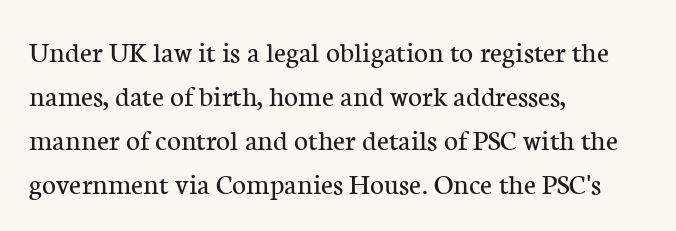
Line starts are locked; line ends wander. The passage shown is typed in a proportional face where columns would drift. Compared with typical paragraphs, the rows here are spaced about the same. Serif or sans? Serif — the stroke terminals have little feet. The lettering stays uniformly vertical, giving the passage a roman look.
